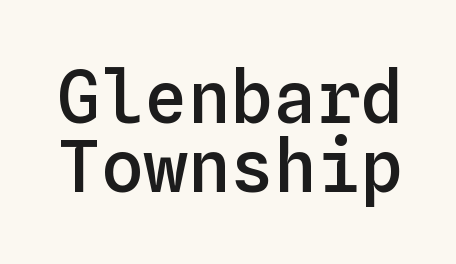
{"italic": "no", "bold": "semi", "weight": "semibold", "width": "normal", "stroke_contrast": "low", "x_height": "medium", "monospaced": "yes", "underline": "no", "line_spacing": "tight", "line_spacing_ratio": 0.96, "letter_spacing": "normal", "letter_spacing_em": 0.0, "glyph_px": 72}
